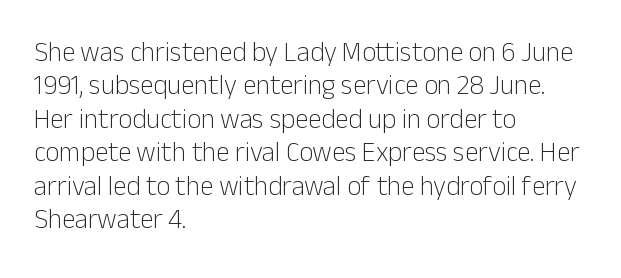
{"italic": "no", "bold": "no", "underline": "no", "align": "left", "line_spacing_ratio": 1.24, "letter_spacing": "normal", "letter_spacing_em": 0.0, "glyph_px": 27}
